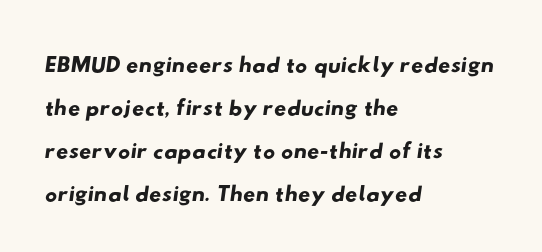
Q: Is the typeface a serif or a sans-serif typeface? A: Sans-serif.
Q: Is the text underlined? A: No.
Q: How is the paragraph aligned? A: Left-aligned.
Q: Is the spacing between letters normal or unusually wide? A: Normal.
Q: Is the spacing between lines tight, normal or loose? A: Normal.
Q: Width (condensed, normal, or wide)? A: Wide.
Q: Stroke contrast? A: Low.
Q: x-height? A: Small.
Q: Monospaced? A: No.
